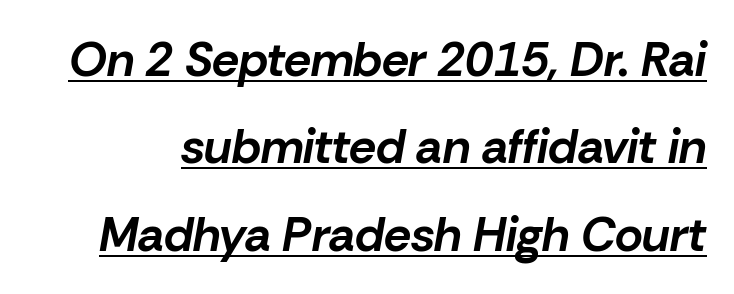
The image shows 48 px bold type, italic (leaning right); set line spacing 1.82x, normal letter spacing, underlined; low stroke contrast and a medium x-height.
